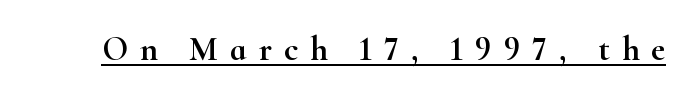
{"serif": "yes", "italic": "no", "width": "wide", "stroke_contrast": "high", "x_height": "small", "monospaced": "no", "underline": "yes", "letter_spacing": "wide", "letter_spacing_em": 0.35, "glyph_px": 34}
